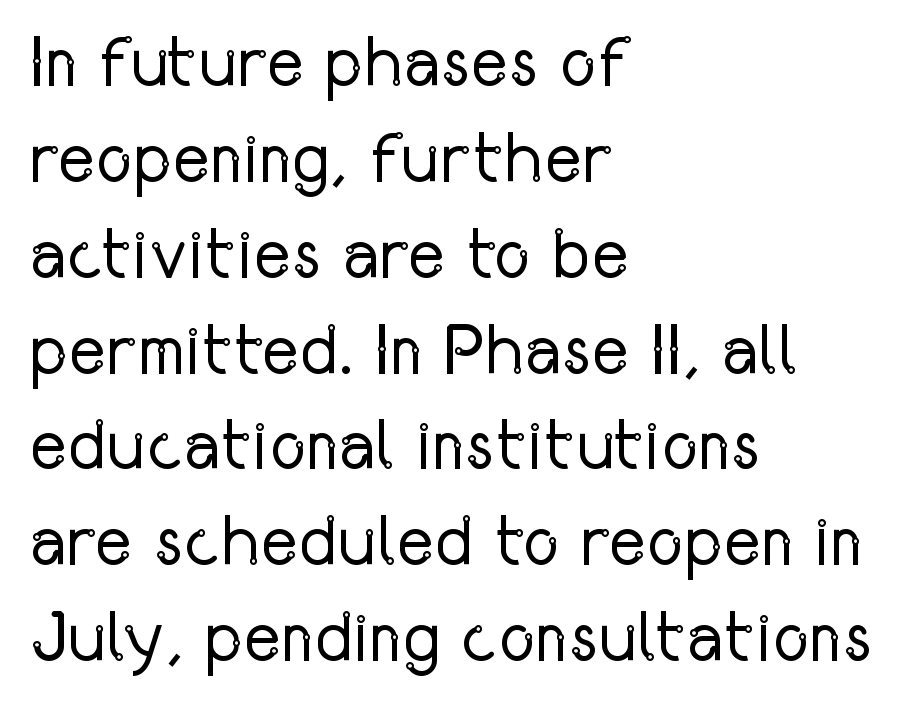
Q: Is the text bold? A: No.
Q: Is the text italic (slanted)? A: No, it is upright.
Q: Is the typeface a serif or a sans-serif typeface? A: Sans-serif.
Q: Is the text underlined? A: No.
Q: How is the paragraph aligned? A: Left-aligned.
Q: Is the spacing between letters normal or unusually wide? A: Normal.
Q: Is the spacing between lines tight, normal or loose? A: Normal.
Q: Width (condensed, normal, or wide)? A: Condensed.
Q: Stroke contrast? A: Low.
Q: x-height? A: Medium.
Q: Monospaced? A: No.
